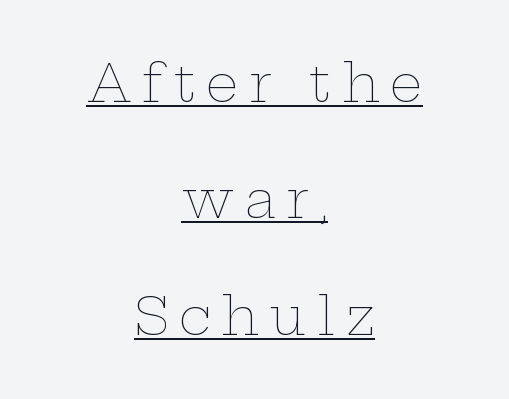
Q: Is the text bold? A: No.
Q: Is the text italic (slanted)? A: No, it is upright.
Q: Is the text underlined? A: Yes.
Q: How is the paragraph aligned? A: Centered.
Q: Is the spacing between letters normal or unusually wide? A: Unusually wide.
Q: Is the spacing between lines tight, normal or loose? A: Loose.
Q: Width (condensed, normal, or wide)? A: Wide.
Q: Stroke contrast? A: Low.
Q: x-height? A: Medium.
Q: Monospaced? A: No.
